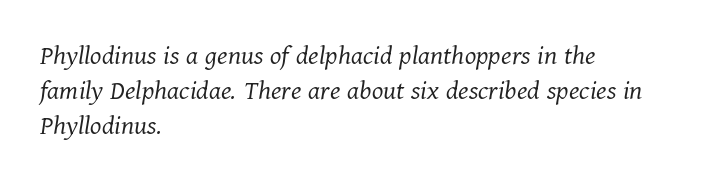
{"serif": "yes", "italic": "yes", "lean": "right", "slant_degrees": 11, "bold": "no", "weight": "light", "width": "normal", "stroke_contrast": "medium", "x_height": "medium", "monospaced": "no", "underline": "no", "align": "left", "line_spacing_ratio": 1.21, "letter_spacing": "normal", "letter_spacing_em": 0.0, "glyph_px": 29}
